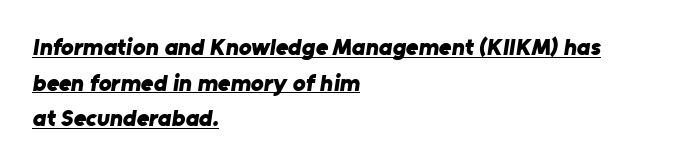
The image shows 24 px bold type; set left-aligned, normal line spacing (1.48x), normal letter spacing, underlined.
